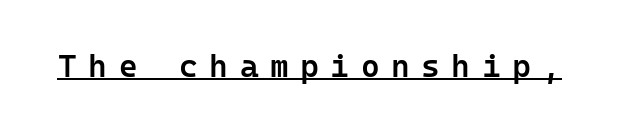
{"serif": "no", "italic": "no", "bold": "semi", "weight": "semibold", "width": "normal", "stroke_contrast": "low", "x_height": "medium", "underline": "yes", "letter_spacing": "wide", "letter_spacing_em": 0.36, "glyph_px": 32}
